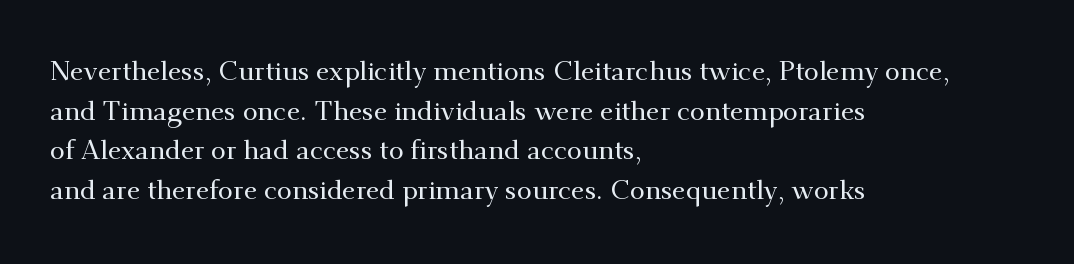
{"italic": "no", "underline": "no", "align": "left", "line_spacing": "normal", "line_spacing_ratio": 1.47, "letter_spacing": "normal", "letter_spacing_em": 0.0, "glyph_px": 27}
